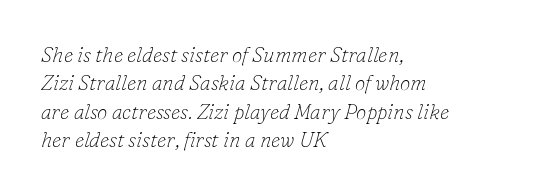
Each line starts at the same left margin while the right side varies. The passage shown stacks its lines at a standard gap. Italic? Definitely — the glyphs are oblique. Unmarked baselines from the first word to the last.
